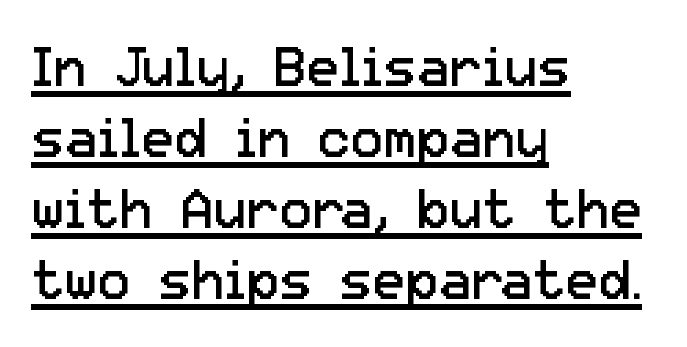
Q: Is the text bold? A: No.
Q: Is the text italic (slanted)? A: No, it is upright.
Q: Is the typeface a serif or a sans-serif typeface? A: Sans-serif.
Q: Is the text underlined? A: Yes.
Q: How is the paragraph aligned? A: Left-aligned.
Q: Is the spacing between letters normal or unusually wide? A: Normal.
Q: Is the spacing between lines tight, normal or loose? A: Normal.
Q: Width (condensed, normal, or wide)? A: Normal.
Q: Stroke contrast? A: Low.
Q: x-height? A: Medium.
Q: Monospaced? A: No.
